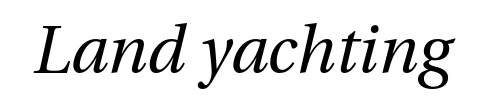
Q: Is the text bold? A: No.
Q: Is the text italic (slanted)? A: Yes, it leans right by about 13 degrees.
Q: Is the text underlined? A: No.
Q: Is the spacing between letters normal or unusually wide? A: Normal.
Q: Width (condensed, normal, or wide)? A: Normal.
Q: Stroke contrast? A: Medium.
Q: x-height? A: Medium.
Q: Monospaced? A: No.
